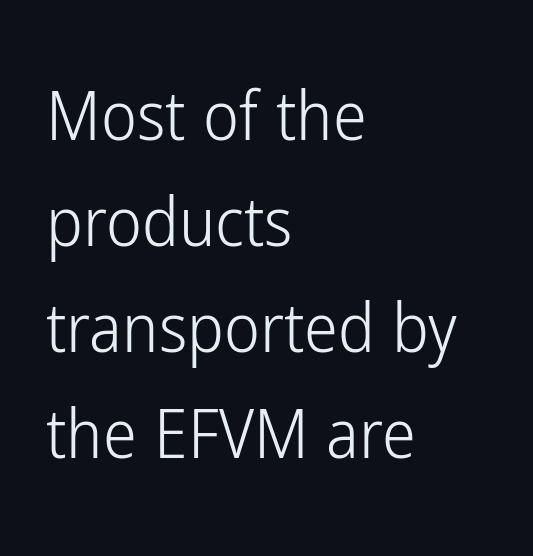
Q: Is the text bold? A: No.
Q: Is the text italic (slanted)? A: No, it is upright.
Q: Is the typeface a serif or a sans-serif typeface? A: Sans-serif.
Q: Is the text underlined? A: No.
Q: How is the paragraph aligned? A: Left-aligned.
Q: Is the spacing between letters normal or unusually wide? A: Normal.
Q: Is the spacing between lines tight, normal or loose? A: Normal.
Q: Width (condensed, normal, or wide)? A: Condensed.
Q: Stroke contrast? A: Low.
Q: x-height? A: Medium.
Q: Monospaced? A: No.
